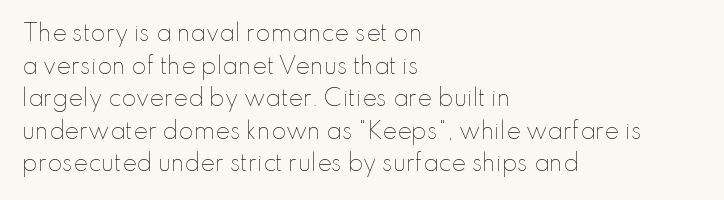
Q: Is the text bold? A: No.
Q: Is the text italic (slanted)? A: No, it is upright.
Q: Is the text underlined? A: No.
Q: How is the paragraph aligned? A: Left-aligned.
Q: Is the spacing between letters normal or unusually wide? A: Normal.
Q: Is the spacing between lines tight, normal or loose? A: Normal.
